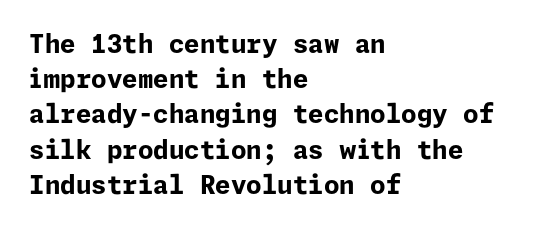
The image shows 25 px bold type, upright; set left-aligned, normal line spacing (1.41x), normal letter spacing, not underlined.
